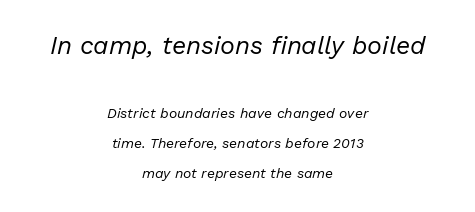
The image shows 25 px text type, italic (leaning right); set centered, loose line spacing (2.15x), normal letter spacing, not underlined; the first (top) block is 1.79x larger.
